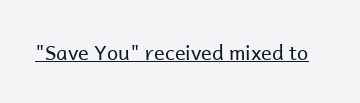
{"italic": "no", "bold": "no", "underline": "yes", "letter_spacing": "normal", "letter_spacing_em": 0.0, "glyph_px": 20}
